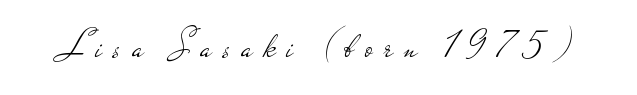
The image shows 38 px light, wide sans-serif type; set unusually wide letter spacing (+0.29 em), not underlined; low stroke contrast and a small x-height.
